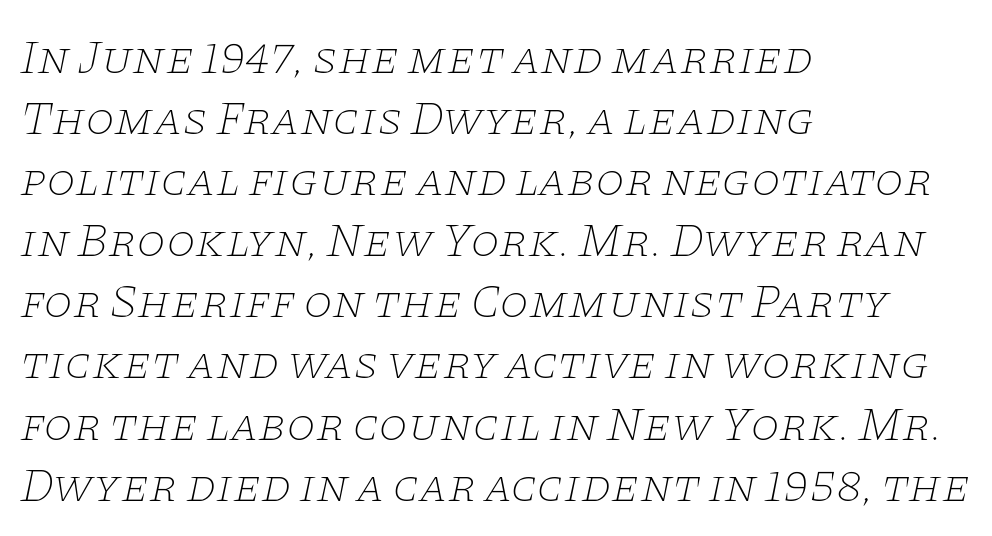
Q: Is the text bold? A: No.
Q: Is the text italic (slanted)? A: Yes, it leans right by about 11 degrees.
Q: Is the typeface a serif or a sans-serif typeface? A: Serif.
Q: Is the text underlined? A: No.
Q: How is the paragraph aligned? A: Left-aligned.
Q: Is the spacing between letters normal or unusually wide? A: Normal.
Q: Is the spacing between lines tight, normal or loose? A: Normal.
Q: Width (condensed, normal, or wide)? A: Wide.
Q: Stroke contrast? A: Low.
Q: x-height? A: Large.
Q: Monospaced? A: No.
